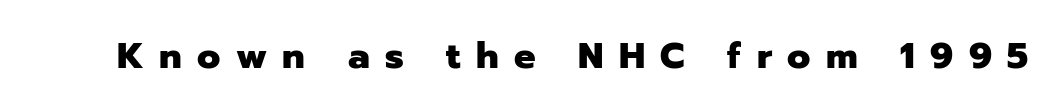
Q: Is the text bold? A: Yes.
Q: Is the text italic (slanted)? A: No, it is upright.
Q: Is the typeface a serif or a sans-serif typeface? A: Sans-serif.
Q: Is the text underlined? A: No.
Q: Is the spacing between letters normal or unusually wide? A: Unusually wide.
Q: Width (condensed, normal, or wide)? A: Normal.
Q: Stroke contrast? A: Low.
Q: x-height? A: Medium.
Q: Monospaced? A: No.
